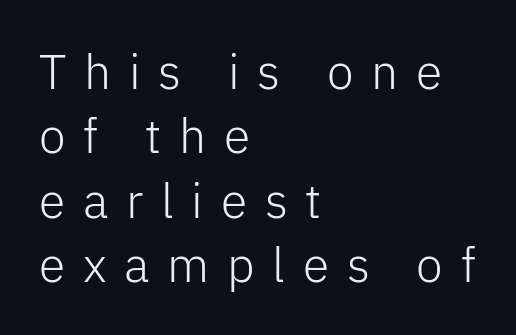
Heft: none added — not bold. These lines were composed using upright roman letters. The rendering uses natural spacing where letterforms have individual widths. These lines sit exactly where default settings would place them. Compared with typical body copy, the letter spacing here is much looser.
